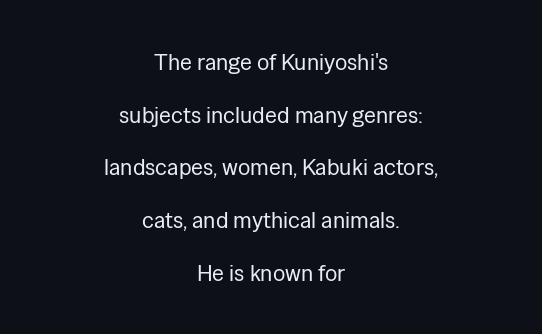
Q: Is the text bold? A: No.
Q: Is the text italic (slanted)? A: No, it is upright.
Q: Is the text underlined? A: No.
Q: How is the paragraph aligned? A: Centered.
Q: Is the spacing between letters normal or unusually wide? A: Normal.
Q: Is the spacing between lines tight, normal or loose? A: Loose.
